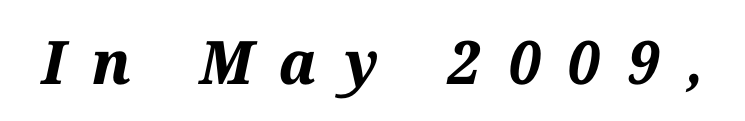
{"italic": "yes", "lean": "right", "slant_degrees": 12, "bold": "yes", "weight": "bold", "width": "normal", "stroke_contrast": "medium", "x_height": "medium", "monospaced": "no", "underline": "no", "letter_spacing": "wide", "letter_spacing_em": 0.45, "glyph_px": 60}
